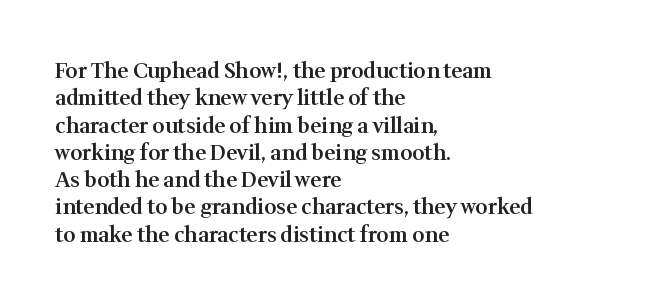
{"italic": "no", "bold": "semi", "underline": "no", "align": "left", "line_spacing": "normal", "line_spacing_ratio": 1.3, "letter_spacing": "normal", "letter_spacing_em": 0.0, "glyph_px": 21}
